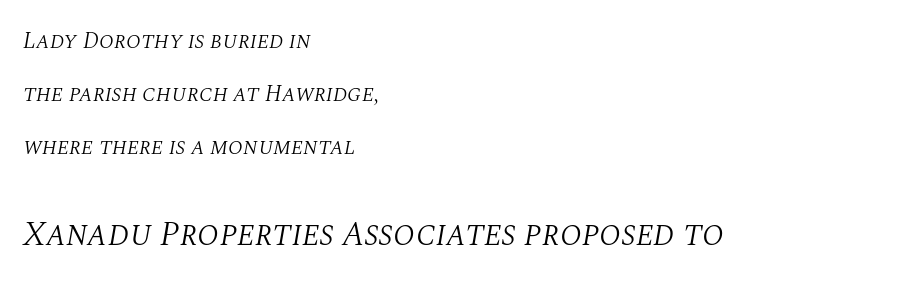
Q: Is the text bold? A: No.
Q: Is the text italic (slanted)? A: Yes, it leans right by about 10 degrees.
Q: Is the typeface a serif or a sans-serif typeface? A: Serif.
Q: Is the text underlined? A: No.
Q: How is the paragraph aligned? A: Left-aligned.
Q: Is the spacing between letters normal or unusually wide? A: Normal.
Q: Is the spacing between lines tight, normal or loose? A: Loose.
Q: Which block of text is set in a larger size, the first (top) or the second (bottom)? A: The second (bottom) one.
Q: Width (condensed, normal, or wide)? A: Normal.
Q: Stroke contrast? A: Medium.
Q: x-height? A: Large.
Q: Monospaced? A: No.
